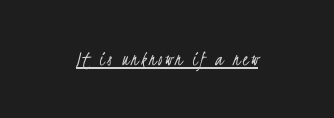
On a weight scale, this lands at 450 or below. The passage shown is underscored from start to finish. Leftover space on each line is divided equally before and after the words.
